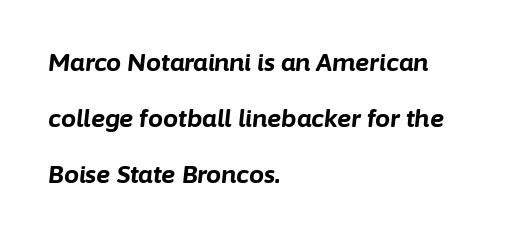
{"italic": "yes", "lean": "right", "slant_degrees": 6, "bold": "yes", "underline": "no", "align": "left", "line_spacing": "loose", "line_spacing_ratio": 2.34, "letter_spacing": "normal", "letter_spacing_em": 0.0, "glyph_px": 24}
